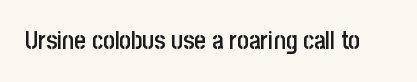
The letters stand upright; this is a roman face. Words appear dense and cohesive because spacing is normal. What weight is shown? A semibold, between regular and bold. The passage shown is not underscored anywhere.
